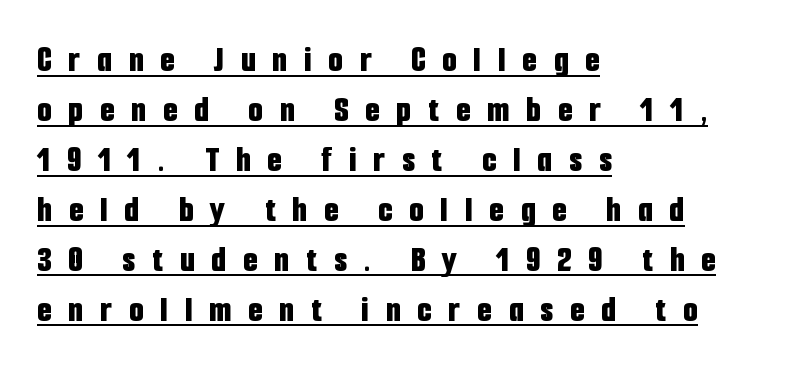
{"serif": "no", "italic": "no", "bold": "yes", "weight": "bold", "width": "condensed", "stroke_contrast": "low", "x_height": "medium", "monospaced": "no", "underline": "yes", "align": "left", "line_spacing": "normal", "line_spacing_ratio": 1.35, "letter_spacing": "wide", "letter_spacing_em": 0.46, "glyph_px": 37}
